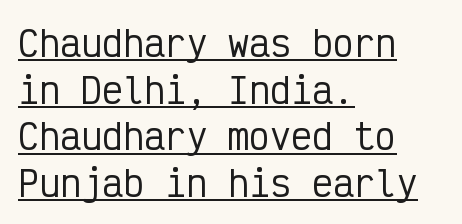
A normal amount of white space separates one row of letters from the next. Between one letter and the next there's only the usual sliver of space. Vertical strokes here are truly vertical. The passage shown is underscored from start to finish.
